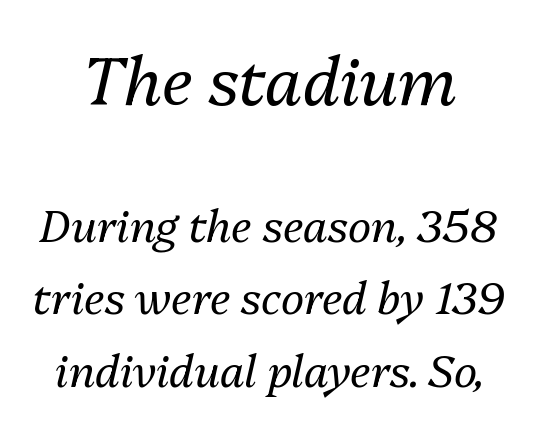
The font is comparable to plain body text, perhaps lighter. Inter-character spacing is left at the font's built-in metrics. Italic: yes, the glyphs are oblique. You could not count columns in this text — the font is proportionally spaced.
